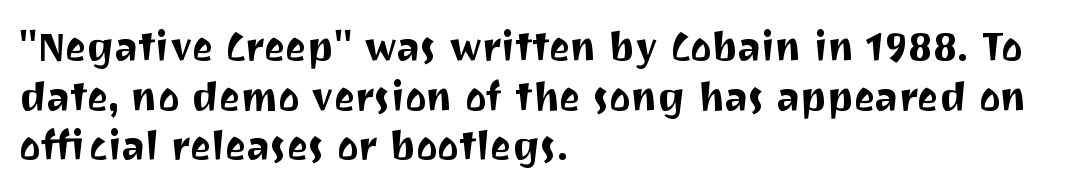
{"serif": "no", "italic": "no", "width": "normal", "stroke_contrast": "medium", "x_height": "medium", "monospaced": "no", "underline": "no", "align": "left", "line_spacing_ratio": 1.24, "letter_spacing": "normal", "letter_spacing_em": 0.0, "glyph_px": 40}
